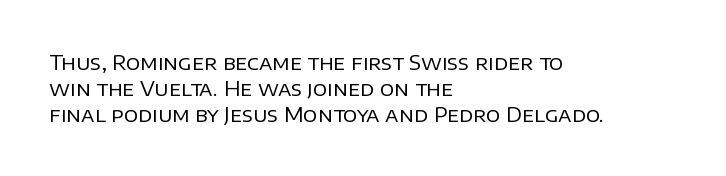
Interline gaps are of average width in this sample. Style check: upright. Tracking here is standard; glyphs follow each other at the usual distance. Stroke mass is kept to a normal reading level or below. Beneath every word, the page is bare. Leftover space on each line is placed entirely after the last word.
